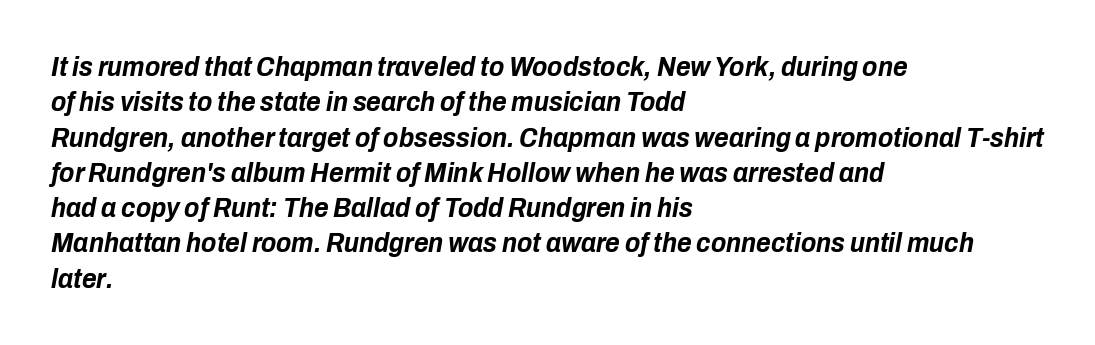
{"italic": "yes", "lean": "right", "slant_degrees": 10, "bold": "yes", "weight": "bold", "width": "condensed", "stroke_contrast": "low", "x_height": "medium", "monospaced": "no", "underline": "no", "align": "left", "line_spacing": "normal", "line_spacing_ratio": 1.26, "letter_spacing": "normal", "letter_spacing_em": 0.0, "glyph_px": 28}
